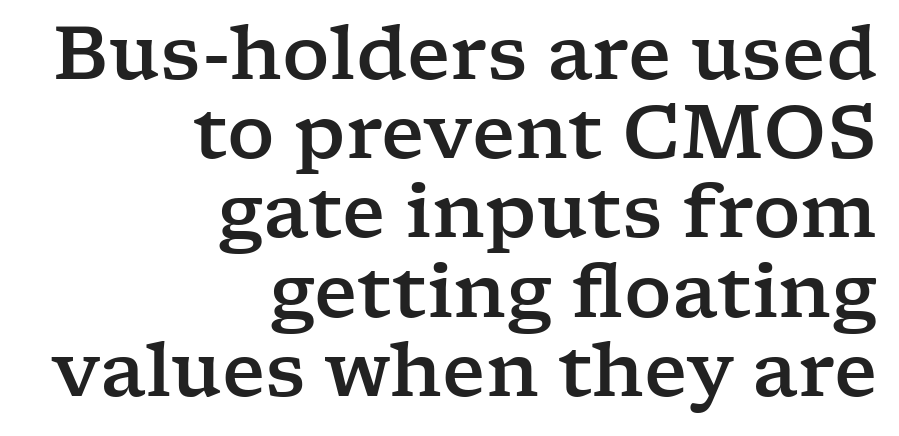
A serif font was chosen for this passage. Compared with typical body copy, the letter spacing here is the same. The face used here is proportionally spaced, like ordinary book or web type. Students, observe: this is what under-led, compact text looks like.
